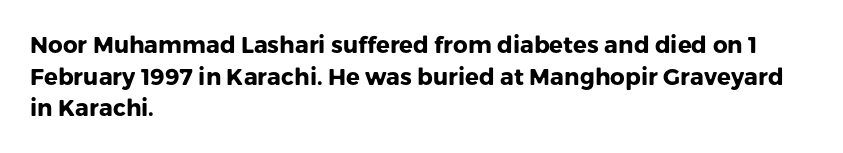
{"italic": "no", "bold": "yes", "underline": "no", "align": "left", "line_spacing": "normal", "line_spacing_ratio": 1.37, "letter_spacing": "normal", "letter_spacing_em": 0.0, "glyph_px": 23}
